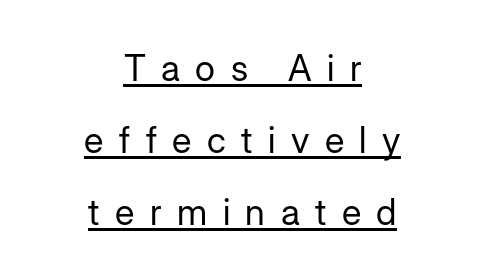
You could not count columns in this text — the font is proportionally spaced. Descenders here cross a horizontal rule under the line. The characters display no serif detailing; their extremities are plain. Which margin do the lines hug? Neither — every line sits in the middle. What's the leading like? Stretched, with rows far apart. Every stem runs plumb, perpendicular to the baseline.
